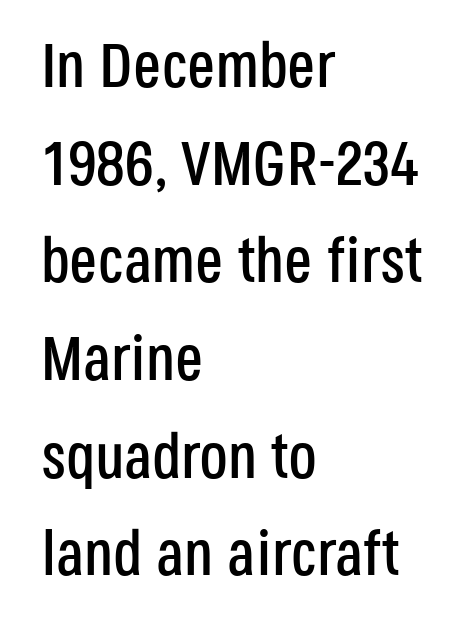
Students, note that the glyphs here touch the page at normal intervals. One glance says typical: line gaps are just what's usual. The lettering stays uniformly vertical, giving the passage a roman look. In CSS terms this would be text-align: left.
